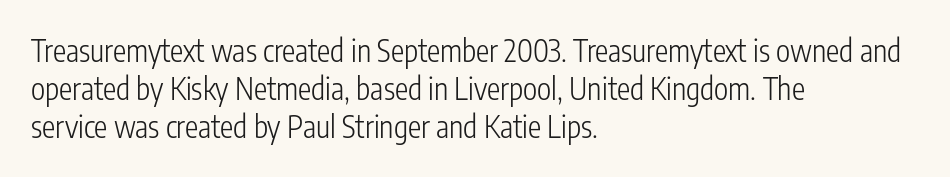
{"serif": "no", "italic": "no", "bold": "no", "weight": "light", "width": "condensed", "stroke_contrast": "low", "x_height": "medium", "monospaced": "no", "underline": "no", "align": "left", "line_spacing": "normal", "line_spacing_ratio": 1.27, "letter_spacing": "normal", "letter_spacing_em": 0.0, "glyph_px": 30}
